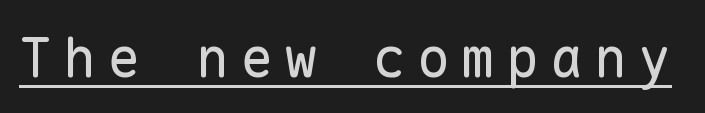
Q: Is the text bold? A: No.
Q: Is the text italic (slanted)? A: No, it is upright.
Q: Is the typeface a serif or a sans-serif typeface? A: Sans-serif.
Q: Is the text underlined? A: Yes.
Q: Width (condensed, normal, or wide)? A: Normal.
Q: Stroke contrast? A: Low.
Q: x-height? A: Medium.
Q: Monospaced? A: Yes.
